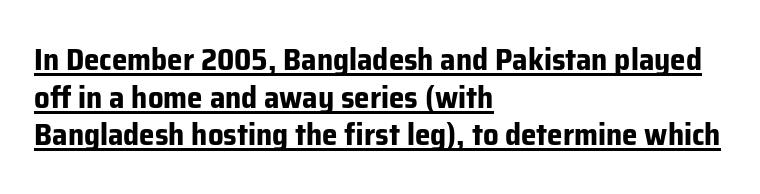
Alignment: flush left. Caption: bold face, heavy strokes. Proportional: the letters do not fall into vertical columns. Between one letter and the next there's only the usual sliver of space. This is roman type, the default non-slanted kind.
